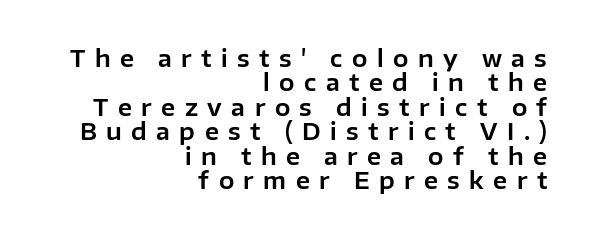
This rendering uses right alignment, leaving the left contour irregular. The space directly below the letters is spotless. Spacing between characters has been opened up far beyond the box default. The lettering holds an erect, upright posture throughout. Very little white space separates one row of letters from the next.
